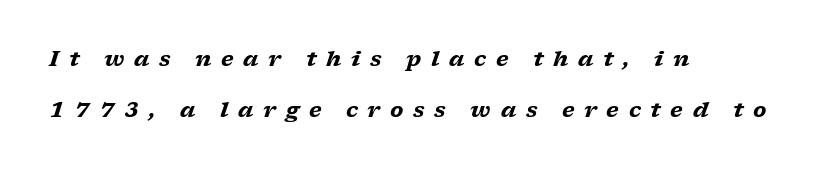
This sample uses an oblique cut, with every glyph tilted off the vertical. Words appear elongated and porous because spacing is wide. The letters are bold, with thick, heavy strokes. The compositor pushed each line to the left boundary. Does the leading feel generous? Absolutely, it's lavish. Underlining? Definitely not there.
